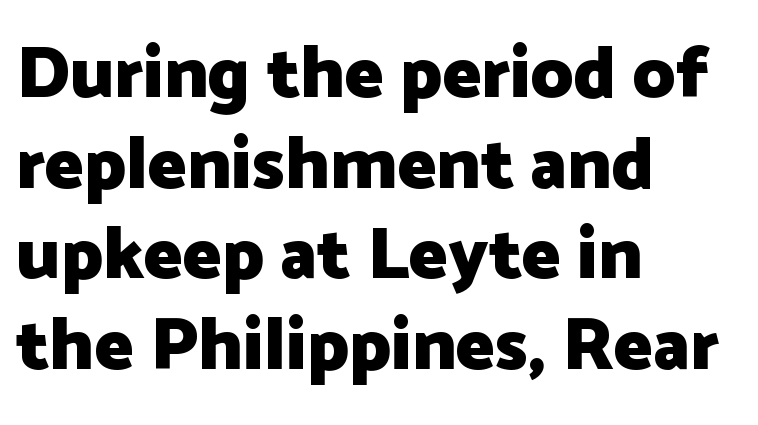
{"serif": "no", "italic": "no", "bold": "yes", "weight": "heavy", "width": "normal", "stroke_contrast": "low", "x_height": "medium", "monospaced": "no", "underline": "no", "align": "left", "line_spacing_ratio": 1.24, "letter_spacing": "normal", "letter_spacing_em": 0.0, "glyph_px": 73}
